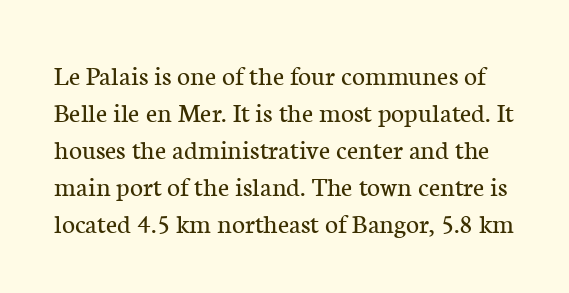
Q: Is the text bold? A: No.
Q: Is the text italic (slanted)? A: No, it is upright.
Q: Is the typeface a serif or a sans-serif typeface? A: Serif.
Q: Is the text underlined? A: No.
Q: Is the spacing between letters normal or unusually wide? A: Normal.
Q: Is the spacing between lines tight, normal or loose? A: Normal.
Q: Width (condensed, normal, or wide)? A: Normal.
Q: Stroke contrast? A: Low.
Q: x-height? A: Medium.
Q: Monospaced? A: No.
